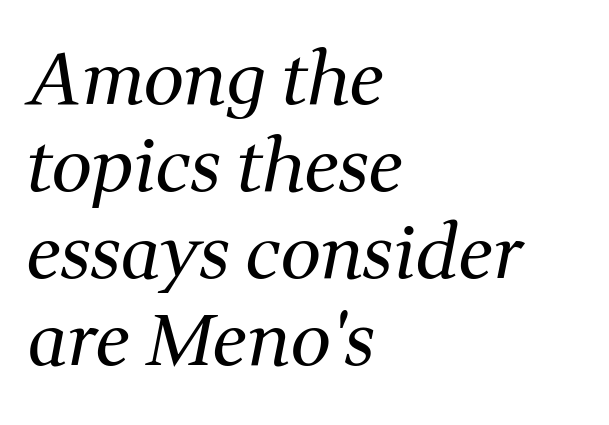
{"serif": "yes", "italic": "yes", "lean": "right", "slant_degrees": 11, "bold": "no", "weight": "regular", "width": "normal", "stroke_contrast": "medium", "x_height": "medium", "monospaced": "no", "underline": "no", "align": "left", "line_spacing_ratio": 1.21, "letter_spacing": "normal", "letter_spacing_em": 0.0, "glyph_px": 72}
